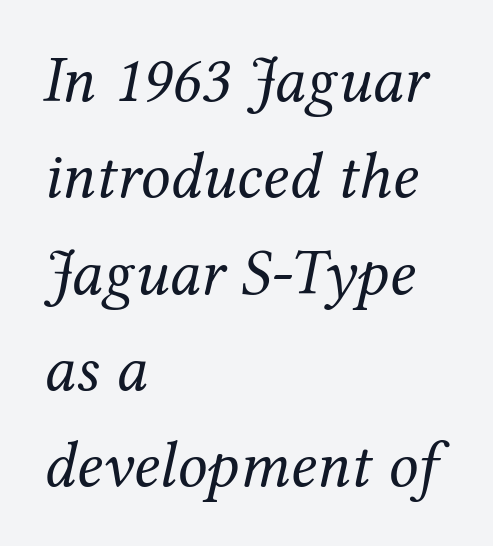
The image shows 66 px regular-weight serif type, italic (leaning right); set left-aligned, normal line spacing (1.46x), normal letter spacing, not underlined; medium stroke contrast and a medium x-height.
